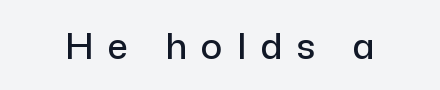
{"serif": "no", "italic": "no", "width": "normal", "stroke_contrast": "low", "x_height": "medium", "monospaced": "no", "underline": "no", "letter_spacing": "wide", "letter_spacing_em": 0.4, "glyph_px": 36}
